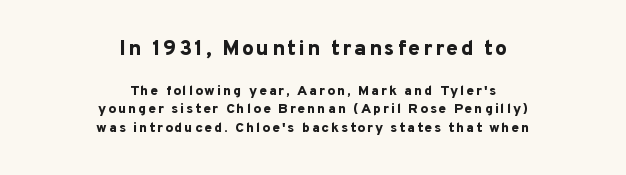
Q: Is the text bold? A: Yes.
Q: Is the text italic (slanted)? A: No, it is upright.
Q: Is the text underlined? A: No.
Q: How is the paragraph aligned? A: Centered.
Q: Is the spacing between lines tight, normal or loose? A: Normal.
Q: Which block of text is set in a larger size, the first (top) or the second (bottom)? A: The first (top) one.
